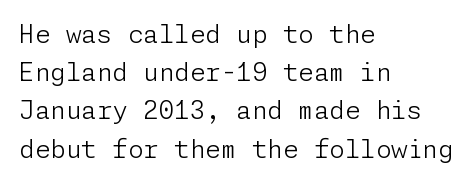
The image shows 25 px text type, upright; set left-aligned, normal line spacing (1.53x), normal letter spacing, not underlined.
